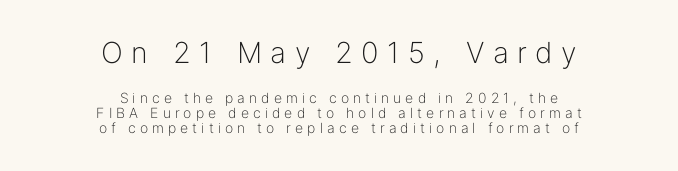
The image shows 29 px light sans-serif type, upright; set centered, tight line spacing (1.08x), unusually wide letter spacing (+0.29 em), not underlined; the first (top) block is 2.07x larger; low stroke contrast and a medium x-height.
